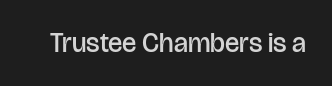
The image shows 27 px text type, upright; set normal letter spacing, not underlined.
